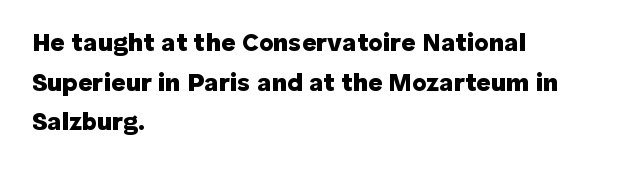
Q: Is the text bold? A: Yes.
Q: Is the text italic (slanted)? A: No, it is upright.
Q: Is the text underlined? A: No.
Q: How is the paragraph aligned? A: Left-aligned.
Q: Is the spacing between letters normal or unusually wide? A: Normal.
Q: Is the spacing between lines tight, normal or loose? A: Normal.
